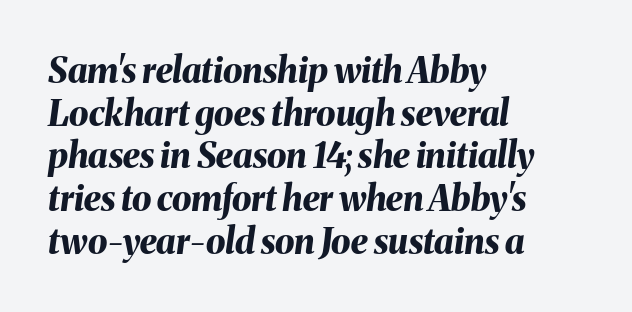
The image shows 35 px bold type, italic (leaning right); set left-aligned, line spacing 1.22x, normal letter spacing, not underlined; medium stroke contrast and a medium x-height.
